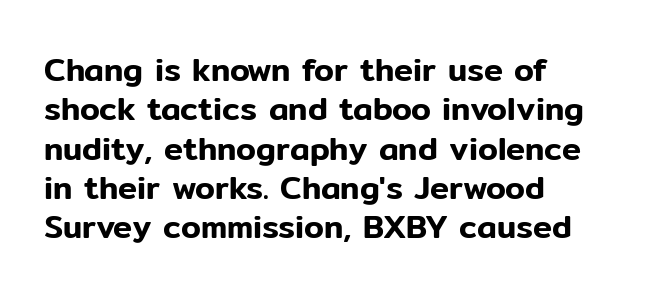
{"serif": "no", "italic": "no", "width": "normal", "stroke_contrast": "low", "x_height": "medium", "monospaced": "no", "underline": "no", "align": "left", "line_spacing_ratio": 1.23, "letter_spacing": "normal", "letter_spacing_em": 0.0, "glyph_px": 32}
